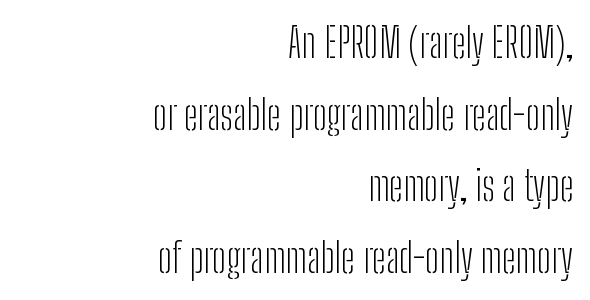
Q: Is the text bold? A: No.
Q: Is the text italic (slanted)? A: No, it is upright.
Q: Is the typeface a serif or a sans-serif typeface? A: Sans-serif.
Q: Is the text underlined? A: No.
Q: How is the paragraph aligned? A: Right-aligned.
Q: Is the spacing between letters normal or unusually wide? A: Normal.
Q: Width (condensed, normal, or wide)? A: Condensed.
Q: Stroke contrast? A: Low.
Q: x-height? A: Medium.
Q: Monospaced? A: No.
